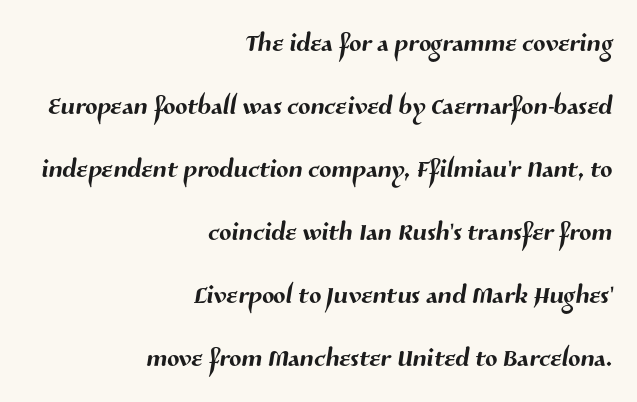
Q: Is the typeface a serif or a sans-serif typeface? A: Sans-serif.
Q: Is the text underlined? A: No.
Q: How is the paragraph aligned? A: Right-aligned.
Q: Is the spacing between letters normal or unusually wide? A: Normal.
Q: Width (condensed, normal, or wide)? A: Normal.
Q: Stroke contrast? A: Medium.
Q: x-height? A: Medium.
Q: Monospaced? A: No.
